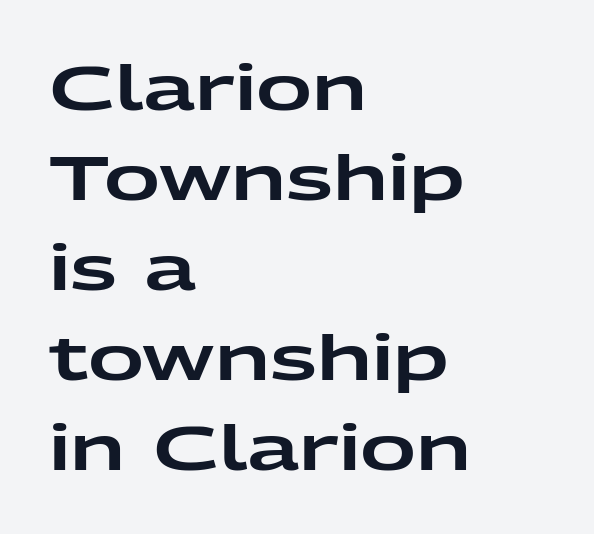
The letterforms sit shoulder to shoulder at normal distance. Stroke terminals: plain, sans-serif. Is this a fixed-width face? No — the glyphs have proportional, varying widths. Check under the words: just untouched page.
